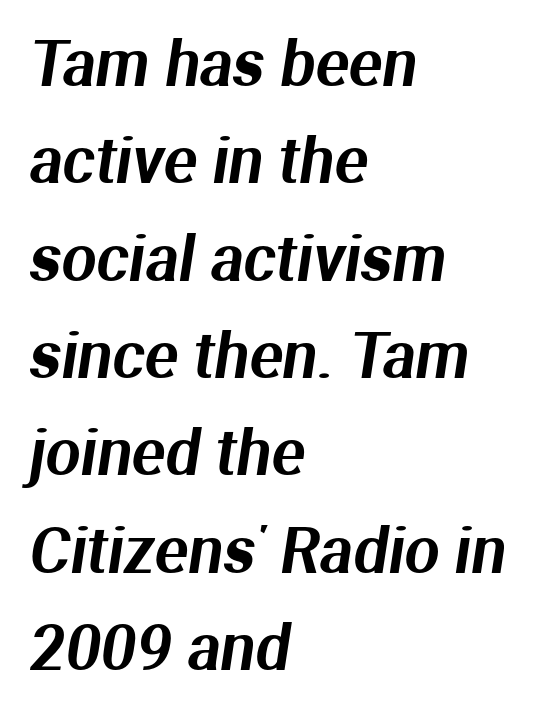
The strip under each line holds only bare page. Look at the bottom of the vertical strokes: they stop flat, with no serifs. Visually the block forms a straight wall on the left and a jagged coastline on the right. These lines are rendered in a variable-pitch font. Short note: letters normally spaced. How would I describe the line gaps? Plain and ordinary.
